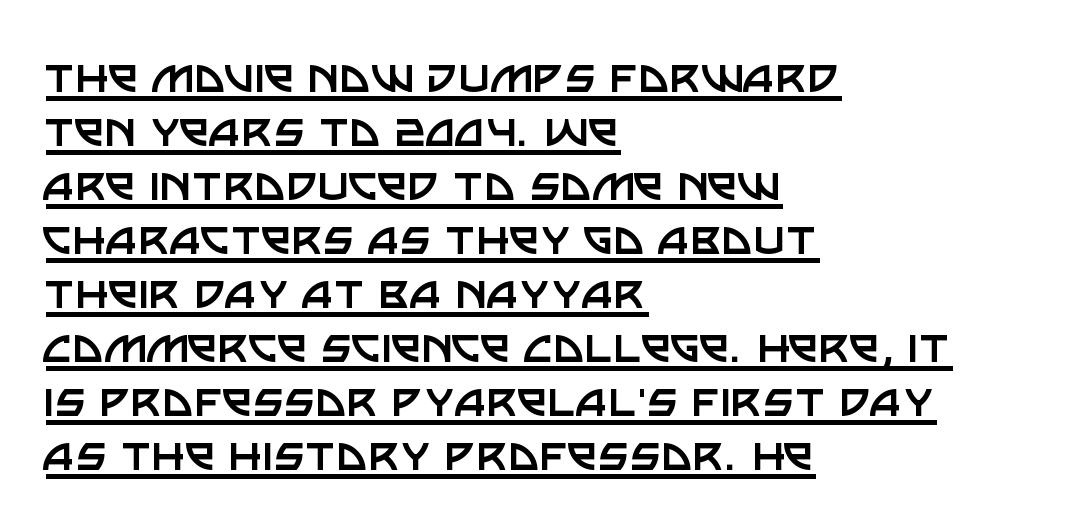
{"serif": "no", "italic": "no", "bold": "no", "weight": "regular", "width": "normal", "stroke_contrast": "low", "x_height": "large", "monospaced": "no", "underline": "yes", "align": "left", "line_spacing": "tight", "line_spacing_ratio": 1.0, "letter_spacing": "normal", "letter_spacing_em": 0.0, "glyph_px": 54}
